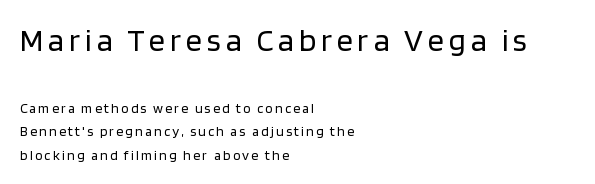
The composition opens big and finishes small. You can tell from the bare stems that sans-serif type was used. The letterforms sit at book weight or below. The specimen omits any rule beneath the text block's lines. If you measured baseline to baseline, you'd find a middling distance.
